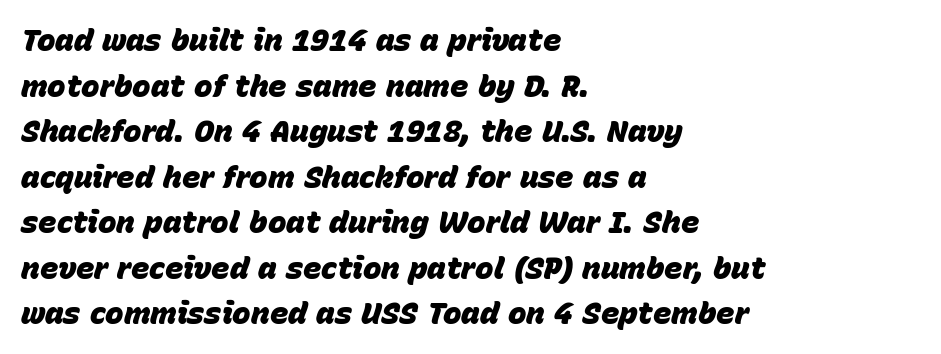
{"italic": "yes", "lean": "right", "slant_degrees": 15, "bold": "yes", "weight": "heavy", "width": "normal", "stroke_contrast": "low", "x_height": "large", "monospaced": "no", "underline": "no", "align": "left", "line_spacing": "normal", "line_spacing_ratio": 1.47, "letter_spacing": "normal", "letter_spacing_em": 0.0, "glyph_px": 31}
